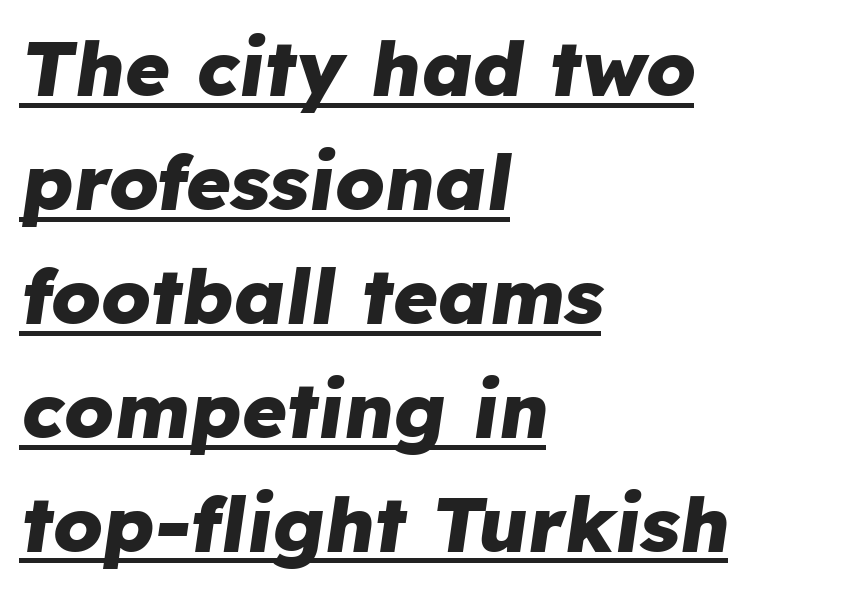
The image shows 77 px heavy type, italic (leaning right); set left-aligned, normal line spacing (1.48x), normal letter spacing, underlined; low stroke contrast and a medium x-height.
